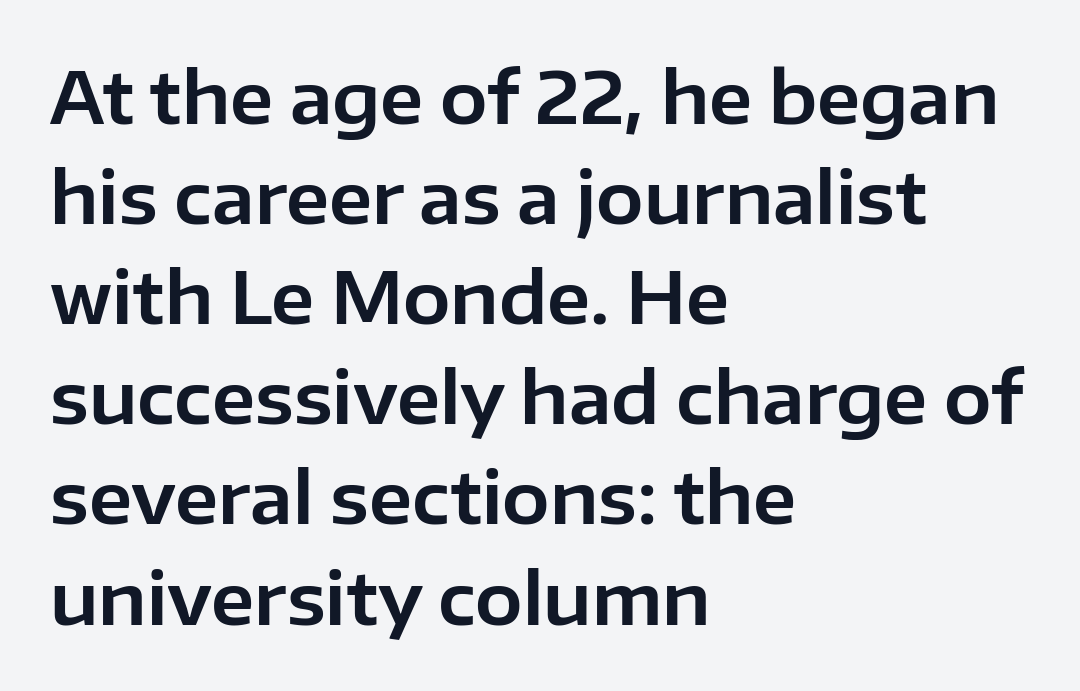
The image shows 71 px sans-serif type, upright; set left-aligned, normal line spacing (1.41x), normal letter spacing, not underlined; low stroke contrast and a medium x-height.
